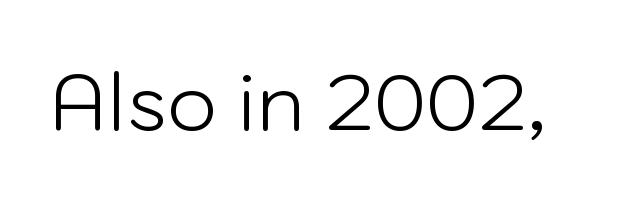
{"serif": "no", "italic": "no", "bold": "no", "weight": "light", "width": "normal", "stroke_contrast": "low", "x_height": "medium", "monospaced": "no", "underline": "no", "letter_spacing": "normal", "letter_spacing_em": 0.0, "glyph_px": 78}
